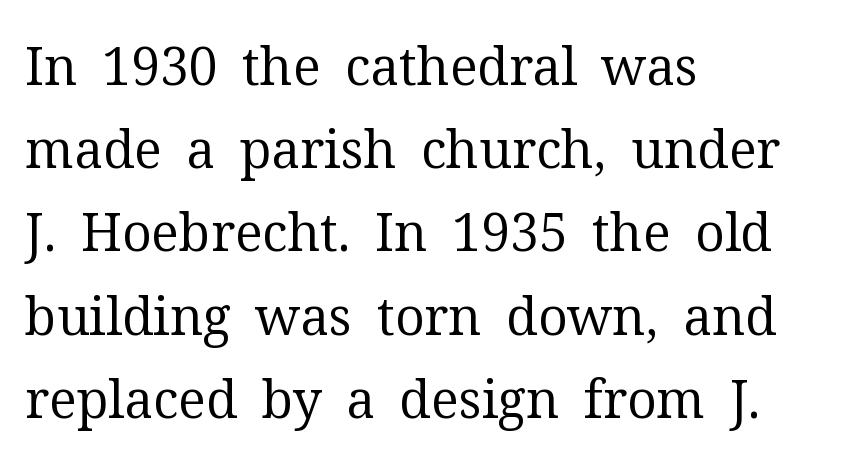
The image shows 52 px regular-weight serif type, upright; set left-aligned, normal line spacing (1.6x), normal letter spacing, not underlined; medium stroke contrast and a medium x-height.
